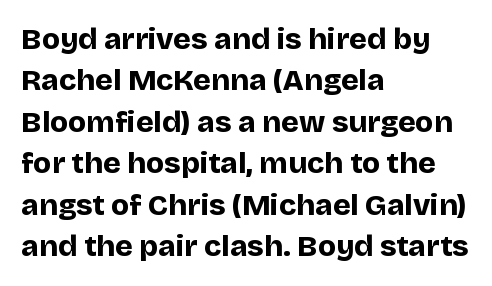
This is roman type, the default non-slanted kind. The line texture is even and compact thanks to regular tracking. If you measured baseline to baseline, you'd find a middling distance. Is the type bold? Yes — the strokes are clearly thick and heavy.
